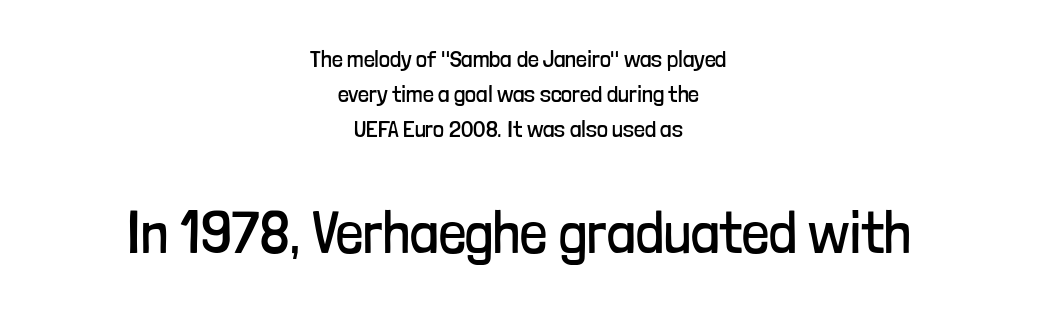
The image shows 60 px regular-weight, condensed sans-serif type, upright; set centered, normal line spacing (1.45x), normal letter spacing, not underlined; the second (bottom) block is 2.5x larger; low stroke contrast and a medium x-height.
